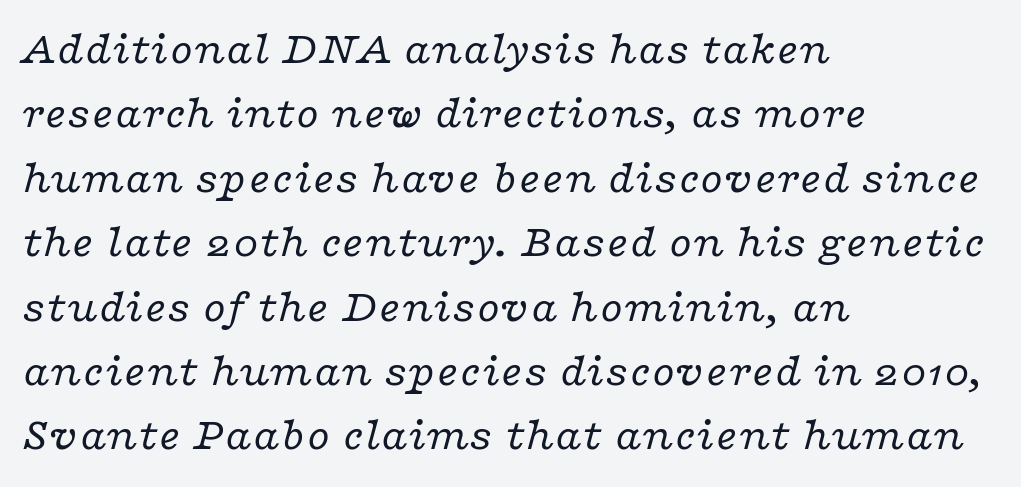
The image shows 46 px regular-weight, wide serif type, italic (leaning right); set left-aligned, normal line spacing (1.4x), normal letter spacing, not underlined; low stroke contrast and a medium x-height.
